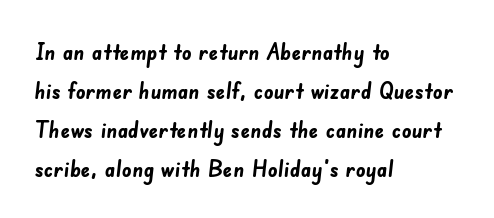
There is no visible air inserted between adjacent glyphs. This sample is left-justified, so line endings fall wherever the words run out. What weight is shown? A full bold with thick strokes. Descender tails drop into unmarked territory. The leading is moderate, giving the passage an even texture.
